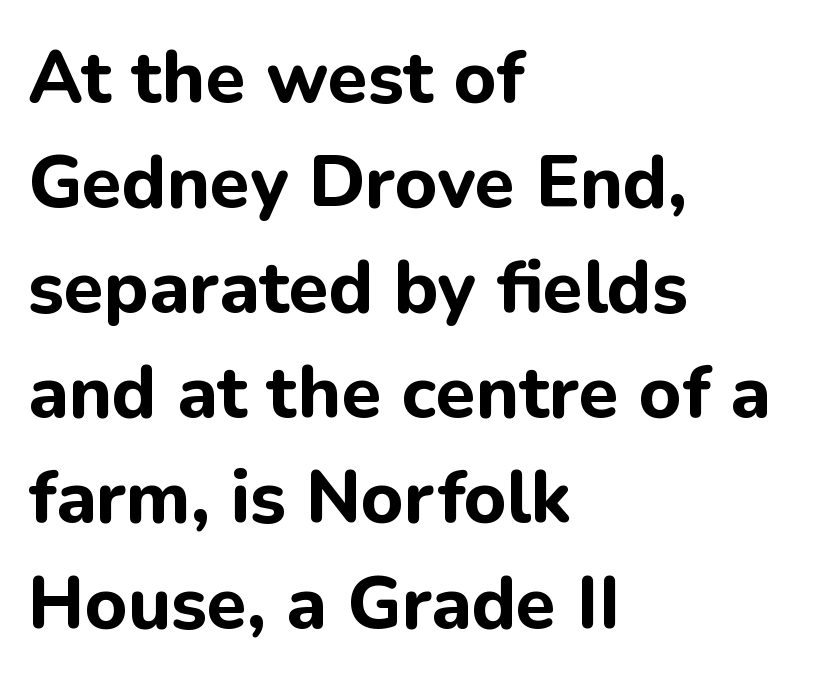
The image shows 73 px bold sans-serif type, upright; set left-aligned, normal line spacing (1.44x), normal letter spacing, not underlined; low stroke contrast and a medium x-height.
